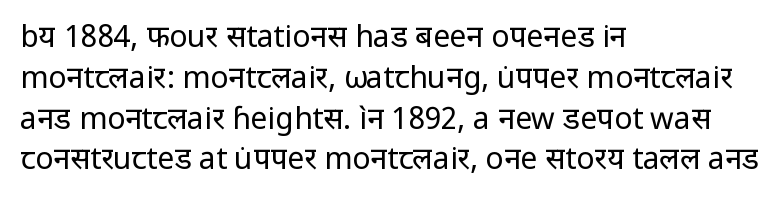
Q: Is the text bold? A: No.
Q: Is the text italic (slanted)? A: No, it is upright.
Q: Is the typeface a serif or a sans-serif typeface? A: Sans-serif.
Q: Is the text underlined? A: No.
Q: How is the paragraph aligned? A: Left-aligned.
Q: Is the spacing between letters normal or unusually wide? A: Normal.
Q: Is the spacing between lines tight, normal or loose? A: Normal.
Q: Width (condensed, normal, or wide)? A: Normal.
Q: Stroke contrast? A: Low.
Q: x-height? A: Medium.
Q: Monospaced? A: No.
